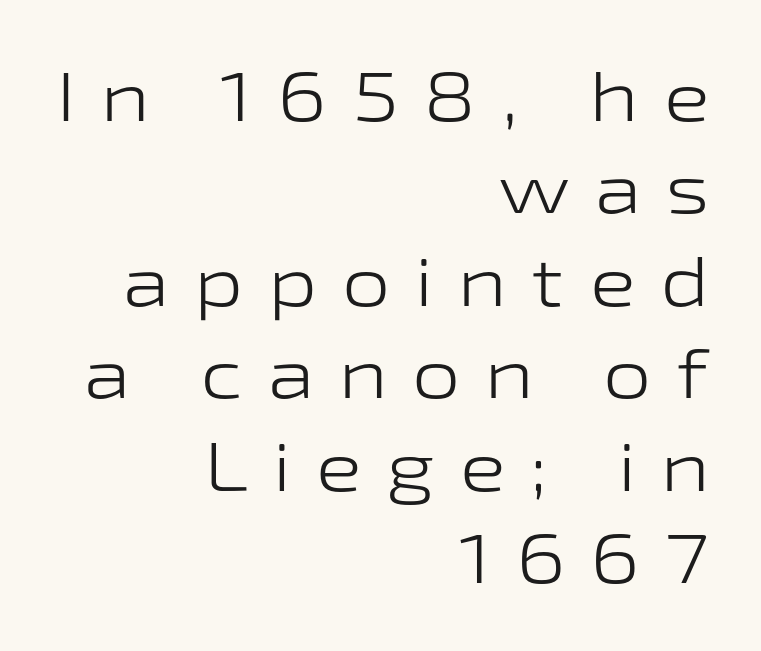
Q: Is the text bold? A: No.
Q: Is the text italic (slanted)? A: No, it is upright.
Q: Is the typeface a serif or a sans-serif typeface? A: Sans-serif.
Q: Is the text underlined? A: No.
Q: How is the paragraph aligned? A: Right-aligned.
Q: Is the spacing between letters normal or unusually wide? A: Unusually wide.
Q: Is the spacing between lines tight, normal or loose? A: Normal.
Q: Width (condensed, normal, or wide)? A: Wide.
Q: Stroke contrast? A: Low.
Q: x-height? A: Medium.
Q: Monospaced? A: No.
